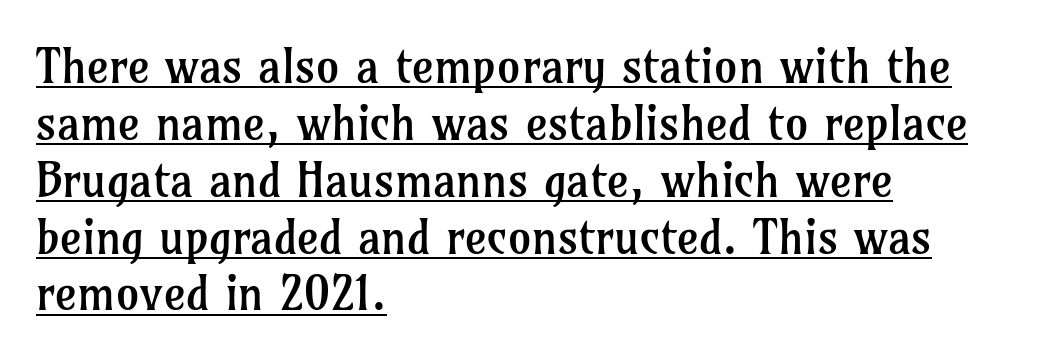
Q: Is the text bold? A: No.
Q: Is the text italic (slanted)? A: No, it is upright.
Q: Is the typeface a serif or a sans-serif typeface? A: Serif.
Q: Is the text underlined? A: Yes.
Q: How is the paragraph aligned? A: Left-aligned.
Q: Is the spacing between letters normal or unusually wide? A: Normal.
Q: Width (condensed, normal, or wide)? A: Normal.
Q: Stroke contrast? A: Low.
Q: x-height? A: Medium.
Q: Monospaced? A: No.
